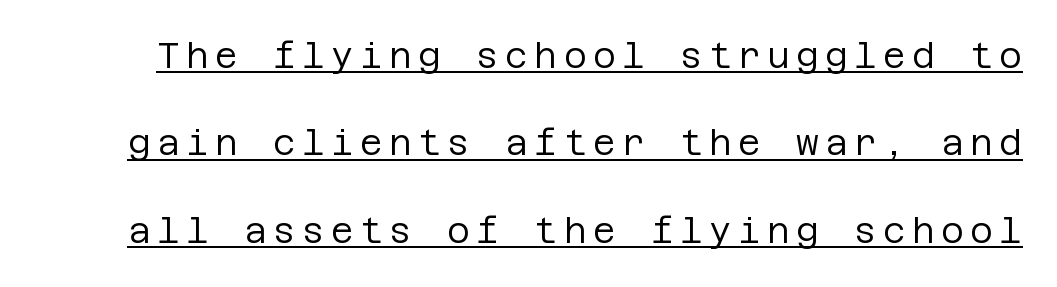
Q: Is the text bold? A: No.
Q: Is the text italic (slanted)? A: No, it is upright.
Q: Is the typeface a serif or a sans-serif typeface? A: Sans-serif.
Q: Is the text underlined? A: Yes.
Q: Is the spacing between lines tight, normal or loose? A: Loose.
Q: Width (condensed, normal, or wide)? A: Normal.
Q: Stroke contrast? A: Low.
Q: x-height? A: Large.
